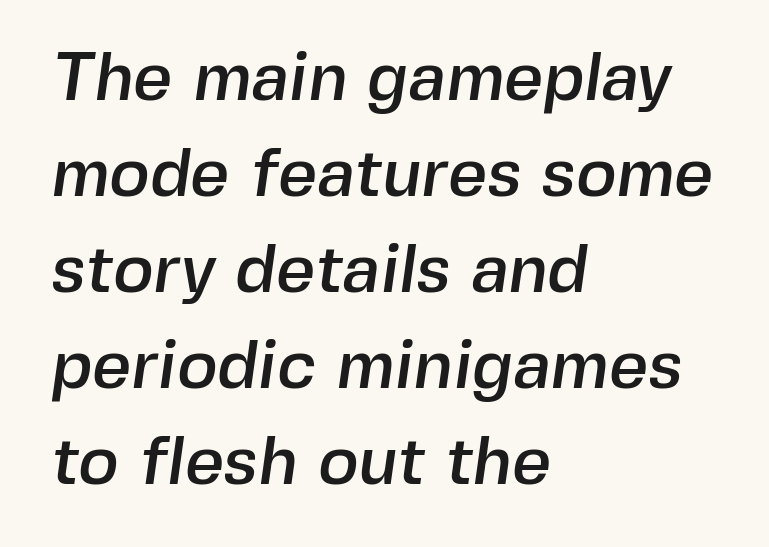
A typesetter would label this face a sans. This rendering uses left alignment, leaving the right contour irregular. Here the designer chose a conventional face with non-uniform glyph widths. Letter spacing: default. Lines of text with bare space underneath.
